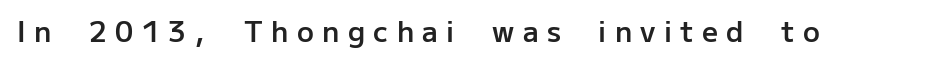
The image shows 28 px semibold sans-serif type, upright; set unusually wide letter spacing (+0.3 em), not underlined; low stroke contrast and a medium x-height.
